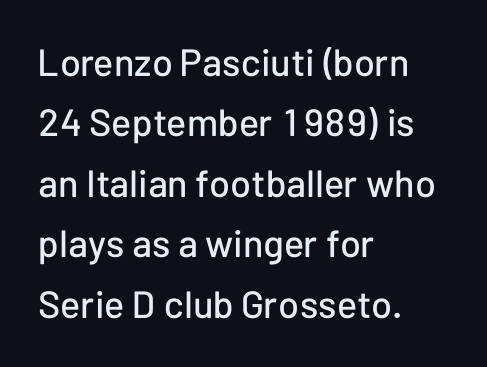
The image shows 38 px sans-serif type, upright; set left-aligned, normal line spacing (1.59x), normal letter spacing, not underlined; low stroke contrast and a medium x-height.
